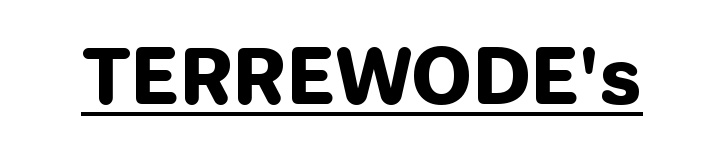
Decoration check: the copy is underlined. A sans-serif font was chosen for this passage. You'd pick this weight for a headline — it's a proper bold. Nobody touched the tracking dial on this one. Posture: straight, roman, zero tilt. Proportional: the letters do not fall into vertical columns.
